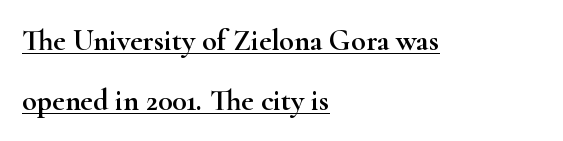
Observe the ordinary spacing: letters are neighbours, not strangers. Spacing verdict: proportional, widths tailored to each character. The passage is arranged the way most books set body copy — flush left. You could fit nearly another row in the gap between these rows. The glyphs are accompanied by a horizontal stroke just below them. The letters carry serifs — small finishing strokes at the ends of their stems.
